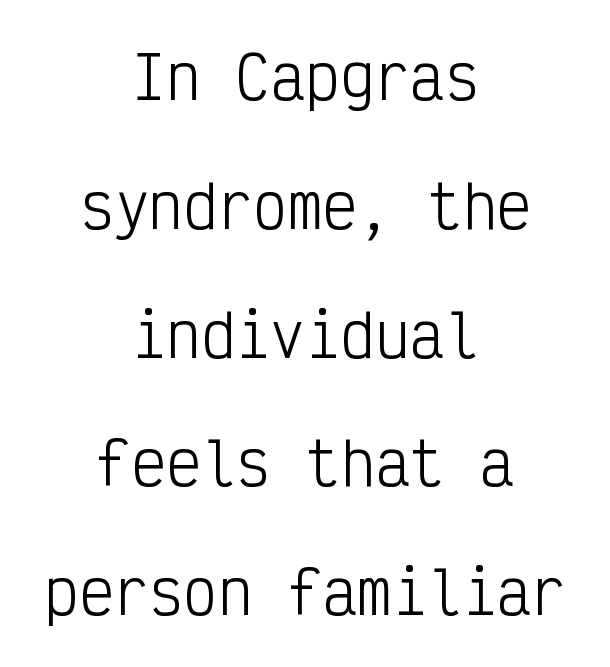
The image shows 58 px light, condensed sans-serif type, upright, monospaced; set centered, loose line spacing (2.22x), normal letter spacing, not underlined; low stroke contrast and a medium x-height.
